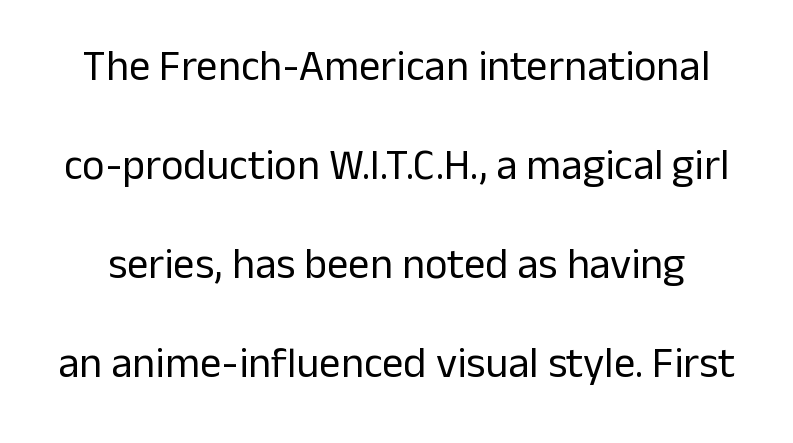
Q: Is the text bold? A: No.
Q: Is the text italic (slanted)? A: No, it is upright.
Q: Is the typeface a serif or a sans-serif typeface? A: Sans-serif.
Q: Is the text underlined? A: No.
Q: Is the spacing between letters normal or unusually wide? A: Normal.
Q: Is the spacing between lines tight, normal or loose? A: Loose.
Q: Width (condensed, normal, or wide)? A: Normal.
Q: Stroke contrast? A: Low.
Q: x-height? A: Medium.
Q: Monospaced? A: No.
